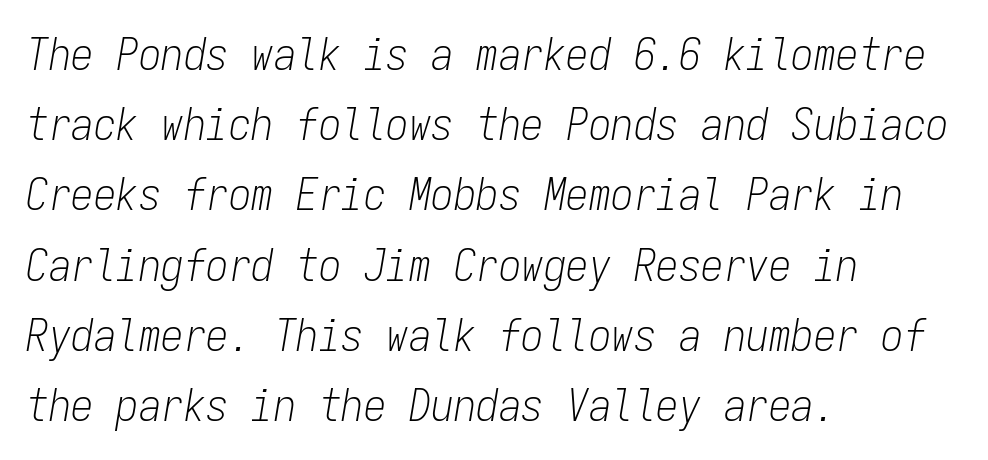
{"italic": "yes", "lean": "right", "slant_degrees": 9, "bold": "no", "weight": "light", "width": "condensed", "stroke_contrast": "low", "x_height": "medium", "monospaced": "yes", "underline": "no", "align": "left", "line_spacing": "normal", "line_spacing_ratio": 1.56, "letter_spacing": "normal", "letter_spacing_em": 0.0, "glyph_px": 45}
